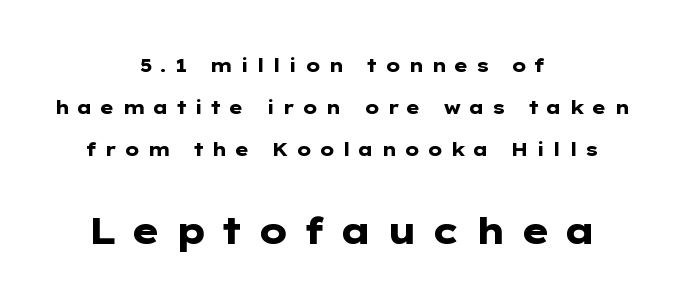
The face used here has the dense, thick strokes of a bold. Character widths vary here, with narrow letters taking less room than wide ones. One-word summary of the alignment: center. The horizontal fit of the characters is loose and conspicuously gappy. Quick note: interline space is abundant.
